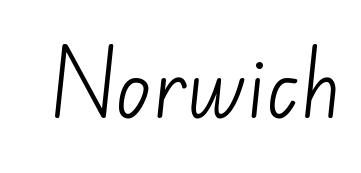
The image shows 74 px light sans-serif type; set normal letter spacing, not underlined; low stroke contrast and a small x-height.
